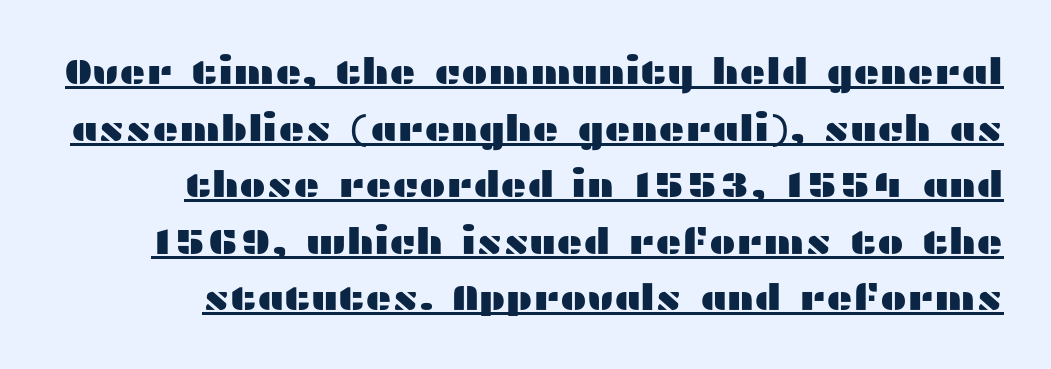
Q: Is the text italic (slanted)? A: No, it is upright.
Q: Is the typeface a serif or a sans-serif typeface? A: Sans-serif.
Q: Is the text underlined? A: Yes.
Q: Is the spacing between letters normal or unusually wide? A: Normal.
Q: Is the spacing between lines tight, normal or loose? A: Normal.
Q: Width (condensed, normal, or wide)? A: Wide.
Q: Stroke contrast? A: Medium.
Q: x-height? A: Medium.
Q: Monospaced? A: No.
